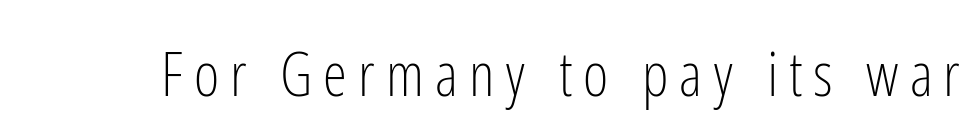
Q: Is the text bold? A: No.
Q: Is the text italic (slanted)? A: No, it is upright.
Q: Is the typeface a serif or a sans-serif typeface? A: Sans-serif.
Q: Is the text underlined? A: No.
Q: Width (condensed, normal, or wide)? A: Condensed.
Q: Stroke contrast? A: Low.
Q: x-height? A: Medium.
Q: Monospaced? A: No.
